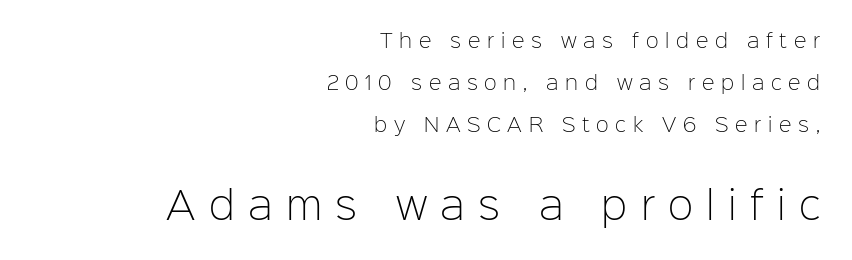
Every character sits straight up, as roman type does. What stands out about the letter spacing? Its width — letters are far apart. Is the stroke heavy? The answer is a plain regular-or-lighter. The passage shown stacks its lines with a broad gap. Letters rest on an invisible, unmarked baseline. A typesetter would call this proportional, since set widths differ per character.
